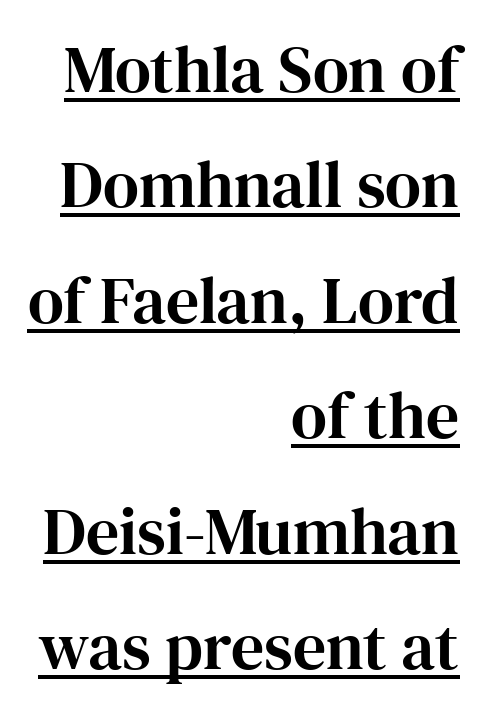
{"serif": "yes", "italic": "no", "width": "normal", "stroke_contrast": "high", "x_height": "medium", "monospaced": "no", "underline": "yes", "align": "right", "line_spacing_ratio": 1.75, "letter_spacing": "normal", "letter_spacing_em": 0.0, "glyph_px": 66}
